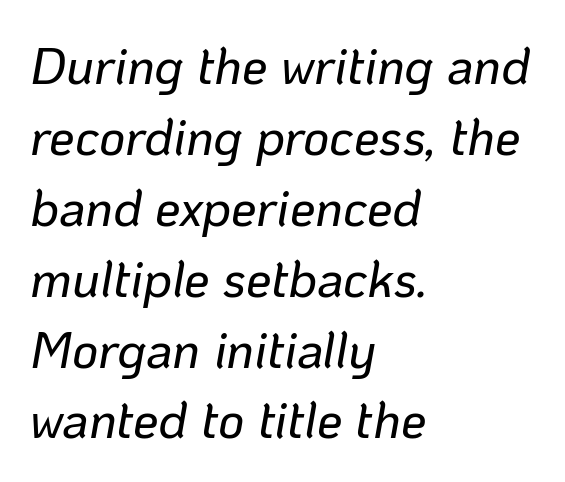
The image shows 51 px text type, italic (leaning right); set left-aligned, normal line spacing (1.39x), normal letter spacing, not underlined; low stroke contrast and a medium x-height.
